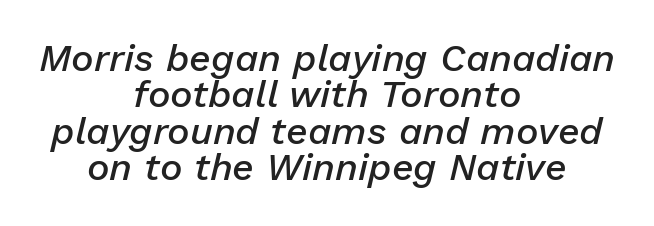
Q: Is the text bold? A: Semi-bold.
Q: Is the text italic (slanted)? A: Yes, it leans right by about 13 degrees.
Q: Is the text underlined? A: No.
Q: How is the paragraph aligned? A: Centered.
Q: Is the spacing between letters normal or unusually wide? A: Normal.
Q: Is the spacing between lines tight, normal or loose? A: Tight.
Q: Width (condensed, normal, or wide)? A: Normal.
Q: Stroke contrast? A: Low.
Q: x-height? A: Medium.
Q: Monospaced? A: No.
